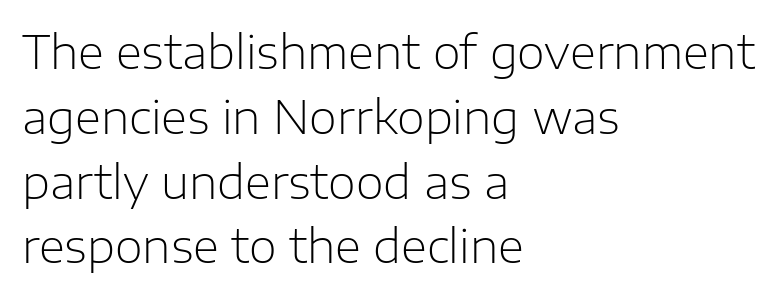
Q: Is the text bold? A: No.
Q: Is the text italic (slanted)? A: No, it is upright.
Q: Is the typeface a serif or a sans-serif typeface? A: Sans-serif.
Q: Is the text underlined? A: No.
Q: How is the paragraph aligned? A: Left-aligned.
Q: Is the spacing between letters normal or unusually wide? A: Normal.
Q: Is the spacing between lines tight, normal or loose? A: Normal.
Q: Width (condensed, normal, or wide)? A: Normal.
Q: Stroke contrast? A: Low.
Q: x-height? A: Medium.
Q: Monospaced? A: No.
